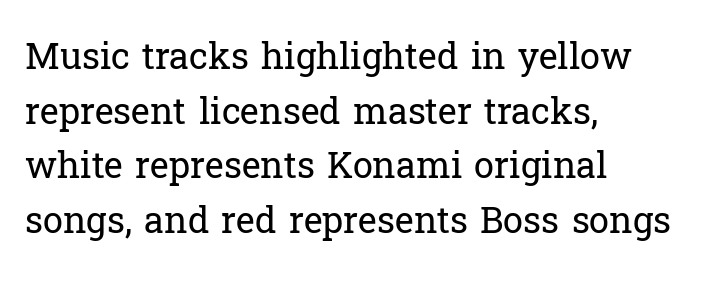
{"serif": "yes", "italic": "no", "bold": "no", "weight": "regular", "width": "normal", "stroke_contrast": "low", "x_height": "medium", "monospaced": "no", "underline": "no", "align": "left", "line_spacing": "normal", "line_spacing_ratio": 1.52, "letter_spacing": "normal", "letter_spacing_em": 0.0, "glyph_px": 36}
